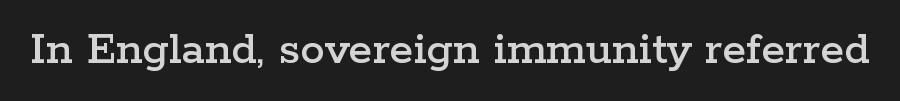
Q: Is the text italic (slanted)? A: No, it is upright.
Q: Is the typeface a serif or a sans-serif typeface? A: Serif.
Q: Is the text underlined? A: No.
Q: Is the spacing between letters normal or unusually wide? A: Normal.
Q: Width (condensed, normal, or wide)? A: Wide.
Q: Stroke contrast? A: Low.
Q: x-height? A: Medium.
Q: Monospaced? A: No.
